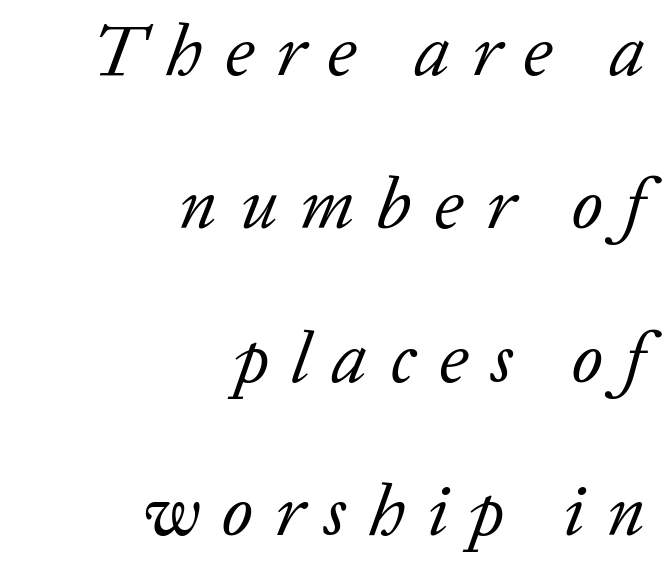
Unlike a clean sans, this face finishes its strokes with serifs. Weight class: somewhere from thin through regular. Decoration check: the copy has no underline. Vertical spacing — loose. Notice how the stems are inclined rather than vertical — that's the hallmark of italics.
